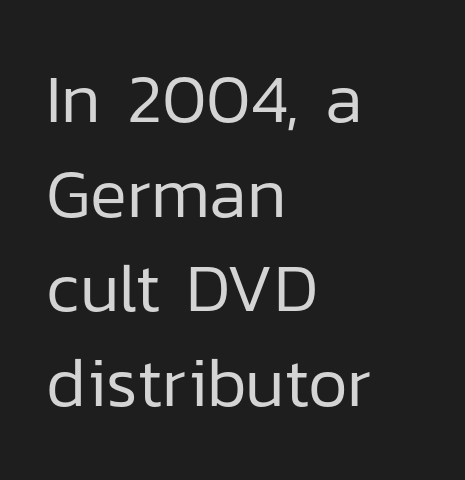
The image shows 69 px regular-weight sans-serif type, upright; set left-aligned, normal line spacing (1.37x), normal letter spacing, not underlined; low stroke contrast and a medium x-height.
